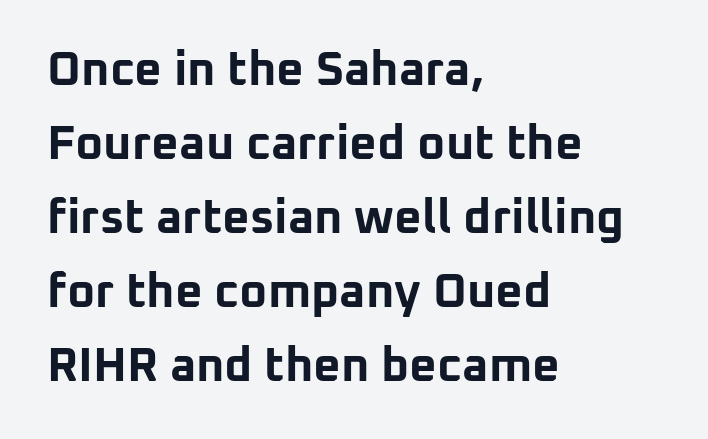
A clean baseline with only descenders dipping below it. Notice how descenders clear the ascenders below comfortably — that's standard leading. Typesetter's note: full bold, strokes at maximum text heaviness. Alignment: flush left.
